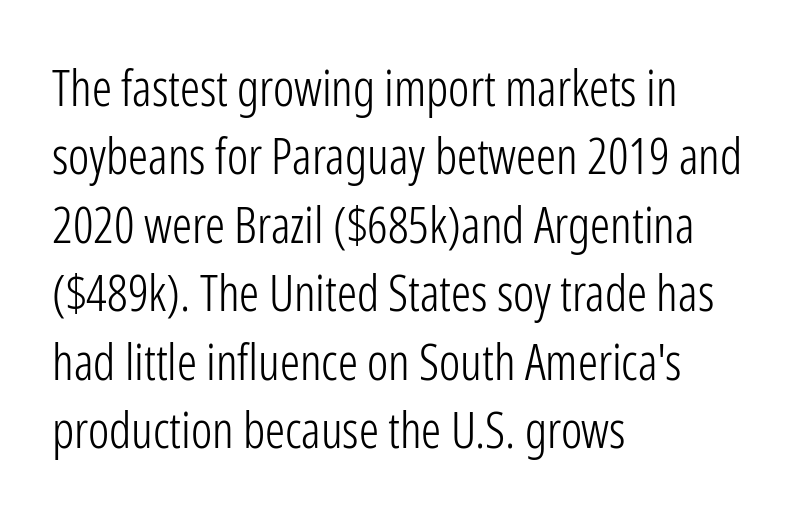
The image shows 50 px light, condensed sans-serif type, upright; set left-aligned, normal line spacing (1.37x), normal letter spacing, not underlined; low stroke contrast and a medium x-height.
